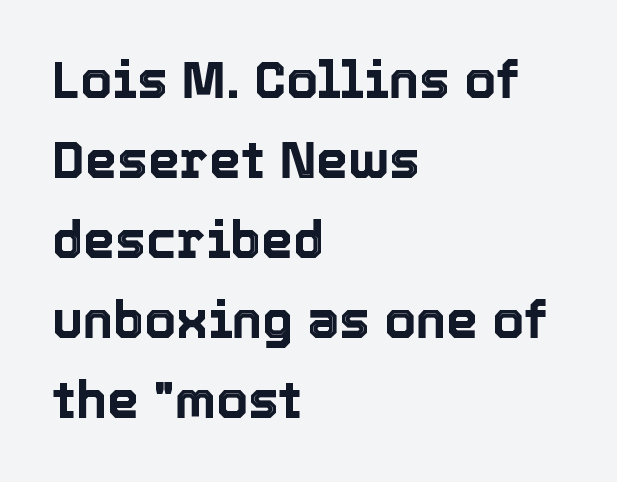
The image shows 51 px text type, upright; set left-aligned, normal line spacing (1.57x), normal letter spacing, not underlined; a medium x-height.
